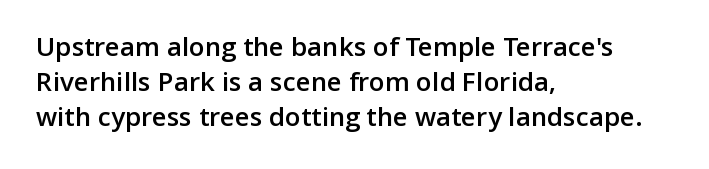
These words are printed semibold, heavier than regular yet not bold. If you measured baseline to baseline, you'd find a middling distance. Upright lettering throughout. Plain, unruled lines of type. Characters follow at the spacing the type designer built in. The lines in this sample share a left origin and differ only in where they stop.
